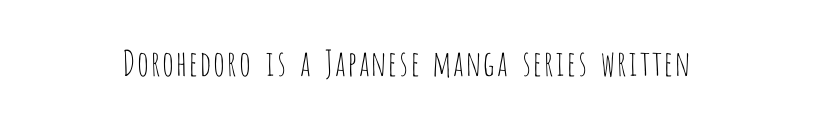
The image shows 35 px thin, condensed sans-serif type, upright; set normal letter spacing, not underlined; low stroke contrast and a large x-height.
